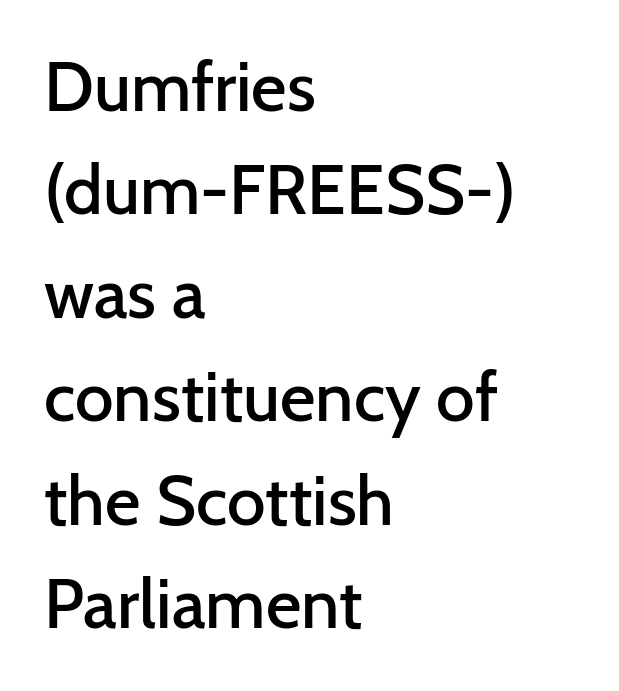
{"serif": "no", "italic": "no", "bold": "semi", "weight": "semibold", "width": "normal", "stroke_contrast": "low", "x_height": "medium", "monospaced": "no", "underline": "no", "align": "left", "line_spacing": "normal", "line_spacing_ratio": 1.5, "letter_spacing": "normal", "letter_spacing_em": 0.0, "glyph_px": 69}
